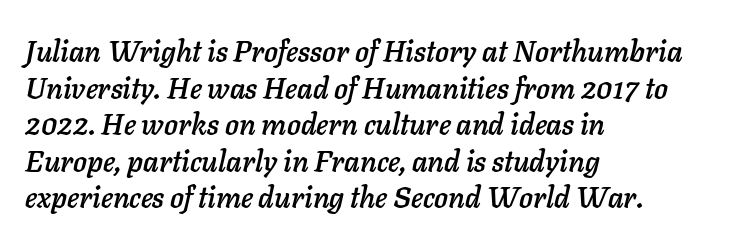
The image shows 29 px text type, italic (leaning right); set left-aligned, normal line spacing (1.26x), normal letter spacing, not underlined; low stroke contrast and a medium x-height.
